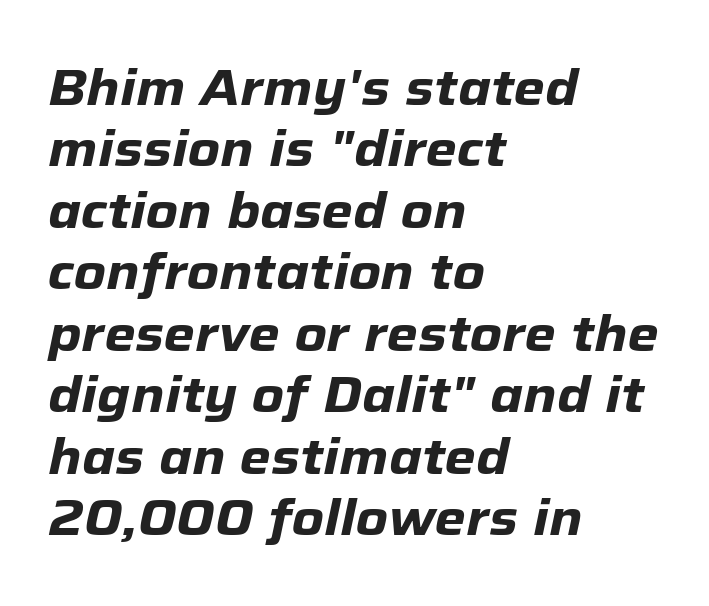
{"italic": "yes", "lean": "right", "slant_degrees": 12, "bold": "yes", "weight": "heavy", "width": "normal", "stroke_contrast": "low", "x_height": "medium", "monospaced": "no", "underline": "no", "align": "left", "line_spacing_ratio": 1.23, "letter_spacing": "normal", "letter_spacing_em": 0.0, "glyph_px": 50}
